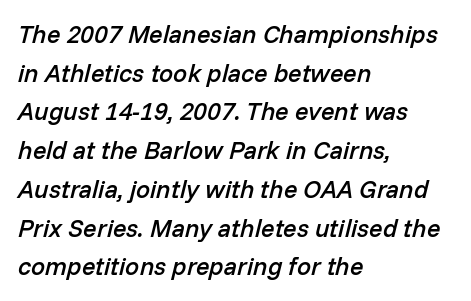
The image shows 25 px text type, italic (leaning right); set left-aligned, normal line spacing (1.55x), normal letter spacing, not underlined.
